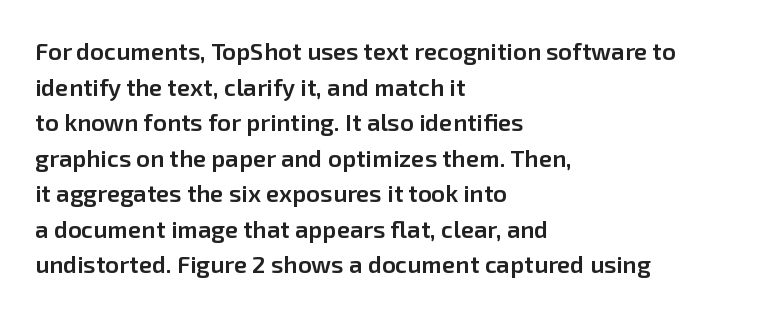
{"italic": "no", "bold": "semi", "underline": "no", "align": "left", "line_spacing": "normal", "line_spacing_ratio": 1.48, "letter_spacing": "normal", "letter_spacing_em": 0.0, "glyph_px": 24}
